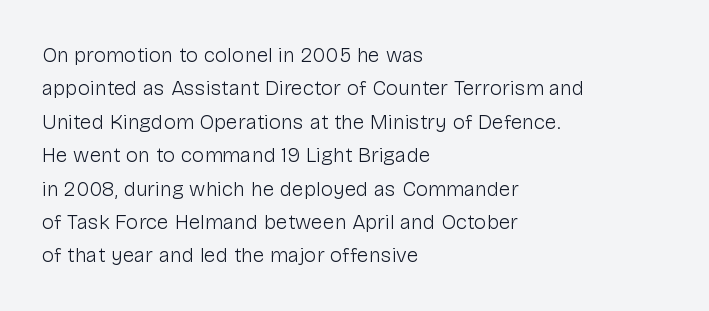
{"italic": "no", "bold": "no", "underline": "no", "align": "left", "line_spacing": "normal", "line_spacing_ratio": 1.59, "letter_spacing": "normal", "letter_spacing_em": 0.0, "glyph_px": 21}
